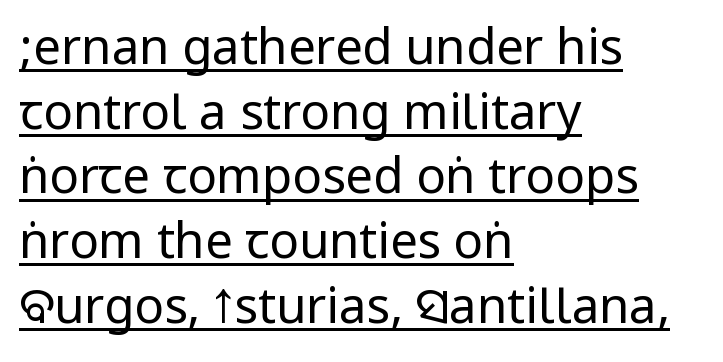
{"serif": "no", "italic": "no", "bold": "no", "weight": "regular", "width": "condensed", "stroke_contrast": "low", "underline": "yes", "align": "left", "line_spacing": "normal", "line_spacing_ratio": 1.32, "letter_spacing": "normal", "letter_spacing_em": 0.0, "glyph_px": 49}
